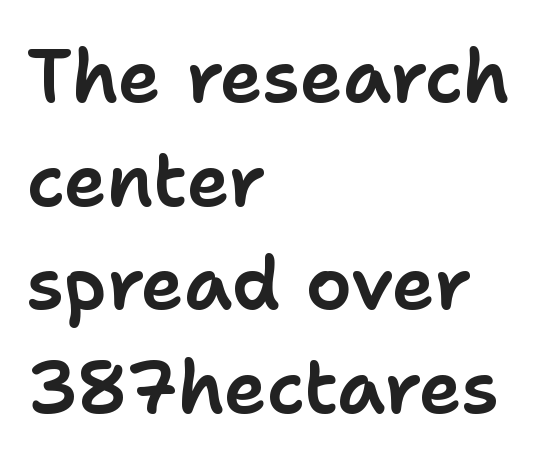
{"serif": "no", "italic": "no", "width": "normal", "stroke_contrast": "low", "x_height": "medium", "monospaced": "no", "underline": "no", "align": "left", "line_spacing": "normal", "line_spacing_ratio": 1.42, "letter_spacing": "normal", "letter_spacing_em": 0.0, "glyph_px": 73}
